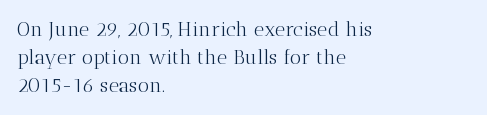
Q: Is the text bold? A: No.
Q: Is the text italic (slanted)? A: No, it is upright.
Q: Is the text underlined? A: No.
Q: How is the paragraph aligned? A: Left-aligned.
Q: Is the spacing between letters normal or unusually wide? A: Normal.
Q: Is the spacing between lines tight, normal or loose? A: Normal.
